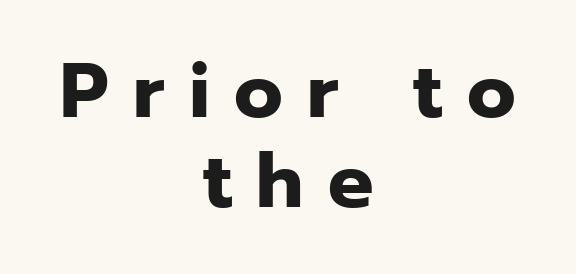
The image shows 76 px heavy sans-serif type, upright; set centered, line spacing 1.18x, unusually wide letter spacing (+0.32 em), not underlined; low stroke contrast and a medium x-height.
